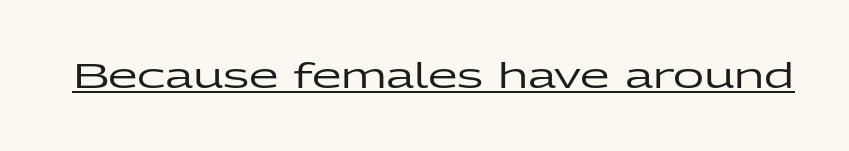
The image shows 34 px wide sans-serif type, upright; set normal letter spacing, underlined; low stroke contrast and a medium x-height.
